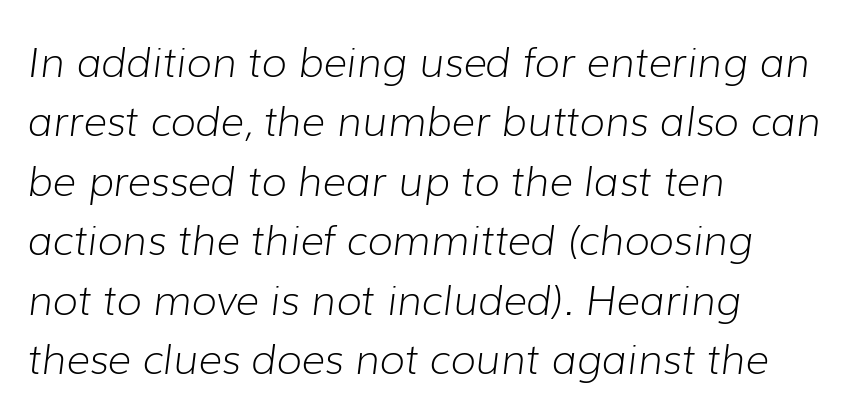
{"italic": "yes", "lean": "right", "slant_degrees": 7, "bold": "no", "weight": "light", "width": "normal", "stroke_contrast": "low", "x_height": "medium", "monospaced": "no", "underline": "no", "align": "left", "line_spacing": "normal", "line_spacing_ratio": 1.45, "letter_spacing": "normal", "letter_spacing_em": 0.0, "glyph_px": 41}
